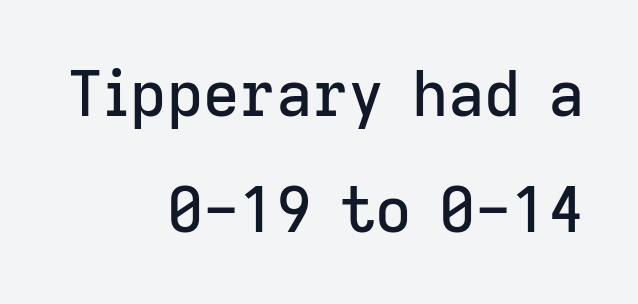
{"serif": "no", "italic": "no", "width": "normal", "stroke_contrast": "low", "x_height": "medium", "monospaced": "no", "underline": "no", "align": "right", "line_spacing_ratio": 1.84, "letter_spacing": "normal", "letter_spacing_em": 0.0, "glyph_px": 63}
